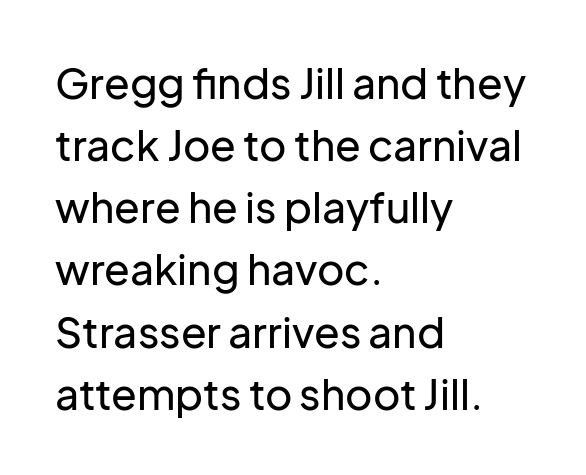
{"serif": "no", "italic": "no", "width": "normal", "stroke_contrast": "low", "x_height": "medium", "monospaced": "no", "underline": "no", "align": "left", "line_spacing": "normal", "line_spacing_ratio": 1.48, "letter_spacing": "normal", "letter_spacing_em": 0.0, "glyph_px": 42}
